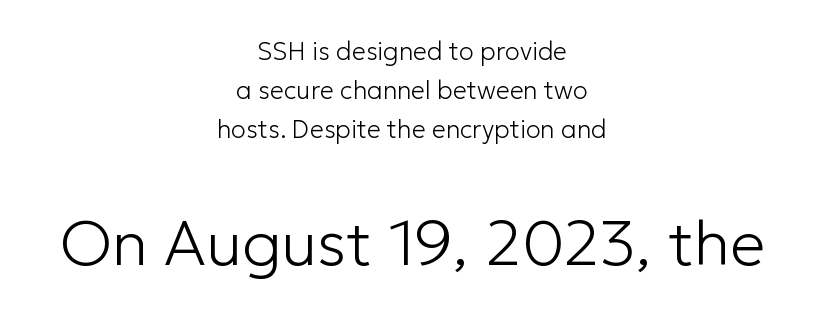
Type style note: lacks serifs. Regular leading. Notice how the passage keeps no hard edge, just a central spine. Each letter keeps its own natural width here, so spacing adapts to shape. Block two is the big one; block one sits smaller above it.
